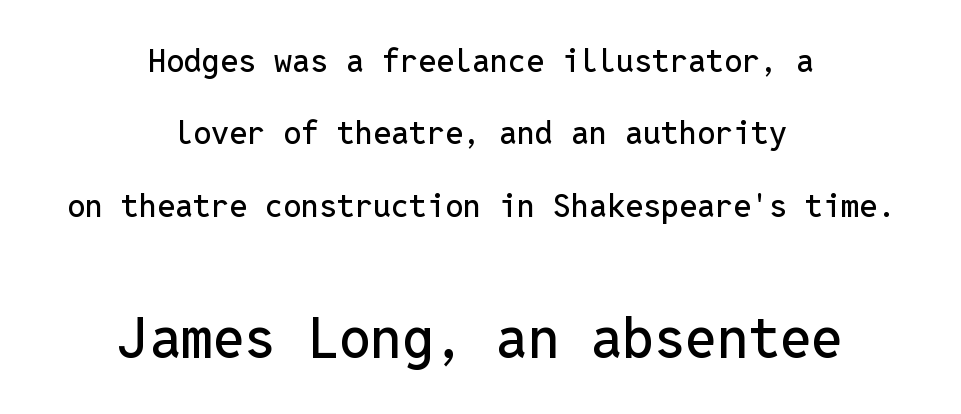
Q: Is the text italic (slanted)? A: No, it is upright.
Q: Is the typeface a serif or a sans-serif typeface? A: Sans-serif.
Q: Is the text underlined? A: No.
Q: How is the paragraph aligned? A: Centered.
Q: Is the spacing between letters normal or unusually wide? A: Normal.
Q: Is the spacing between lines tight, normal or loose? A: Loose.
Q: Which block of text is set in a larger size, the first (top) or the second (bottom)? A: The second (bottom) one.
Q: Width (condensed, normal, or wide)? A: Normal.
Q: Stroke contrast? A: Low.
Q: x-height? A: Medium.
Q: Monospaced? A: Yes.
